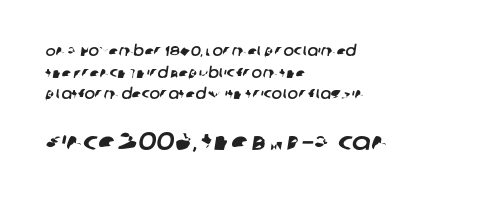
Every row of glyphs begins at an identical x-position on the left. Inter-character spacing is left at the font's built-in metrics. Normally led — the rows are evenly, conventionally spaced. This rendering features lettering with no underline.
